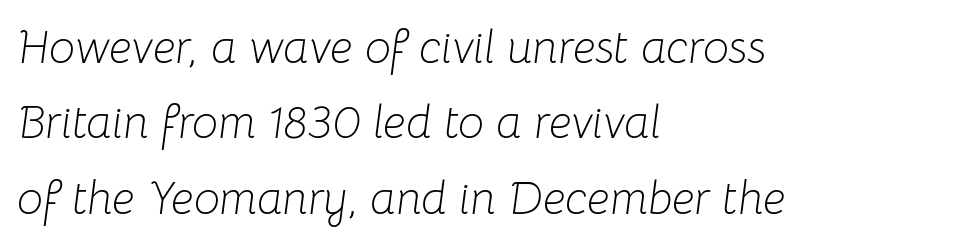
{"italic": "yes", "lean": "right", "slant_degrees": 8, "bold": "no", "weight": "light", "width": "normal", "stroke_contrast": "low", "x_height": "medium", "monospaced": "no", "underline": "no", "align": "left", "line_spacing": "normal", "line_spacing_ratio": 1.64, "letter_spacing": "normal", "letter_spacing_em": 0.0, "glyph_px": 46}
